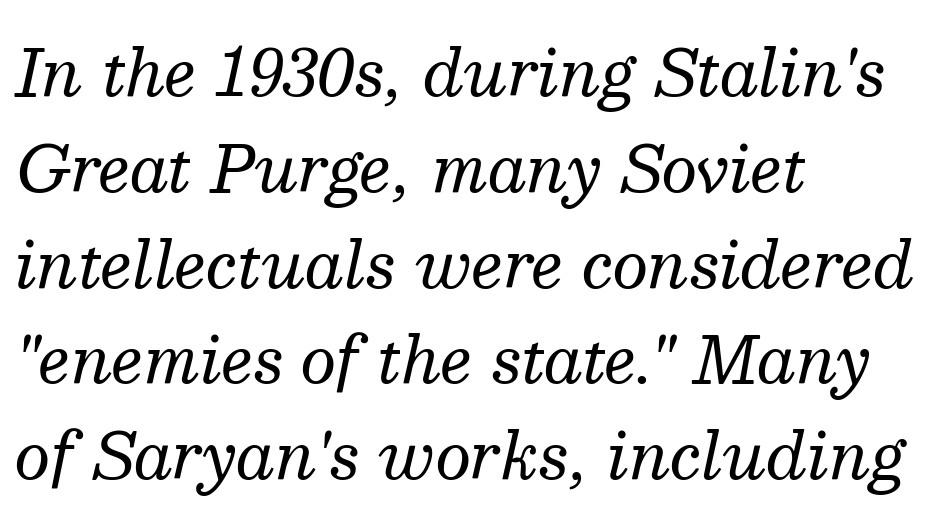
The image shows 63 px regular-weight serif type, italic (leaning right); set left-aligned, normal line spacing (1.52x), normal letter spacing, not underlined; medium stroke contrast and a medium x-height.
